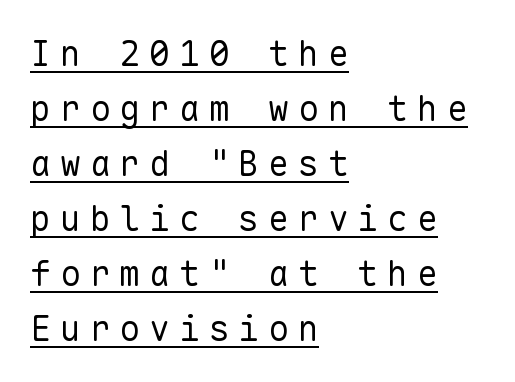
Q: Is the text bold? A: No.
Q: Is the text italic (slanted)? A: No, it is upright.
Q: Is the typeface a serif or a sans-serif typeface? A: Sans-serif.
Q: Is the text underlined? A: Yes.
Q: How is the paragraph aligned? A: Left-aligned.
Q: Is the spacing between letters normal or unusually wide? A: Unusually wide.
Q: Is the spacing between lines tight, normal or loose? A: Normal.
Q: Width (condensed, normal, or wide)? A: Normal.
Q: Stroke contrast? A: Low.
Q: x-height? A: Medium.
Q: Monospaced? A: Yes.
